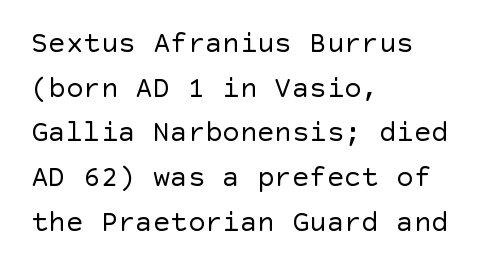
The image shows 29 px regular-weight sans-serif type, upright; set left-aligned, normal line spacing (1.54x), normal letter spacing, not underlined; a large x-height.
